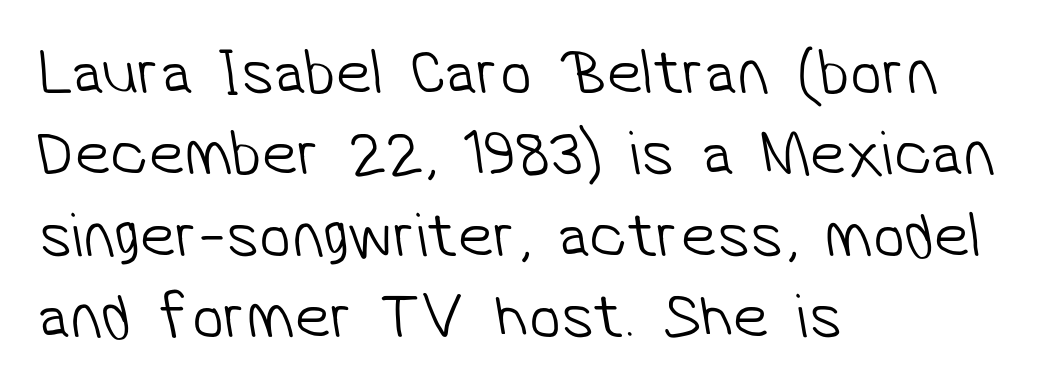
The image shows 64 px light sans-serif type; set left-aligned, normal line spacing (1.27x), normal letter spacing, not underlined; low stroke contrast and a medium x-height.
